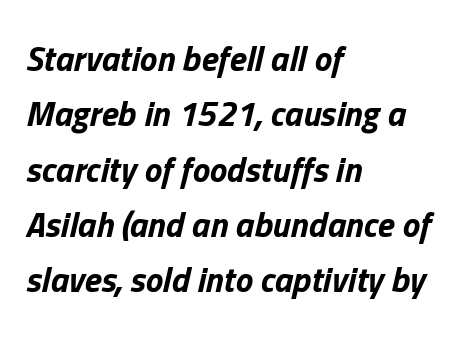
Bold? Absolutely — the strokes are thick and heavy. Short note: letters normally spaced. Yep, that's italic — everything's leaning. All the whitespace from short lines collects on the right. The face used here is proportionally spaced, like ordinary book or web type.
